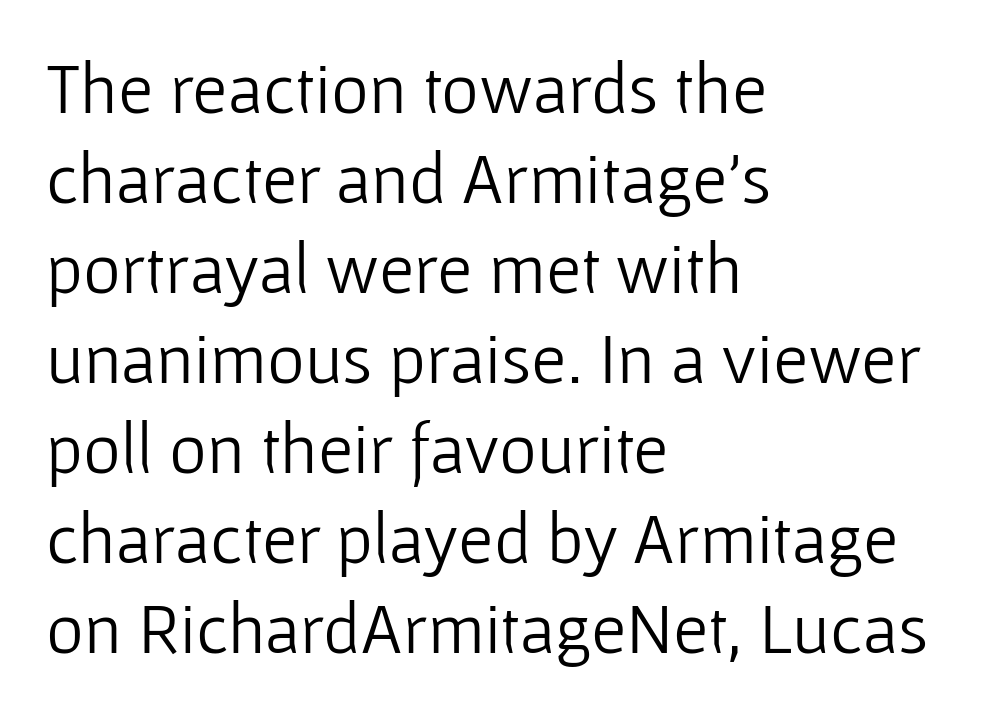
The image shows 72 px light sans-serif type, upright; set left-aligned, normal line spacing (1.25x), normal letter spacing, not underlined; low stroke contrast and a medium x-height.
